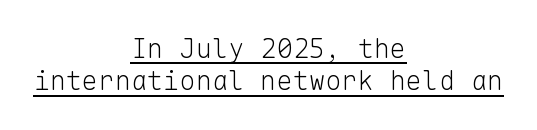
Q: Is the text bold? A: No.
Q: Is the text italic (slanted)? A: No, it is upright.
Q: Is the text underlined? A: Yes.
Q: How is the paragraph aligned? A: Centered.
Q: Is the spacing between letters normal or unusually wide? A: Normal.
